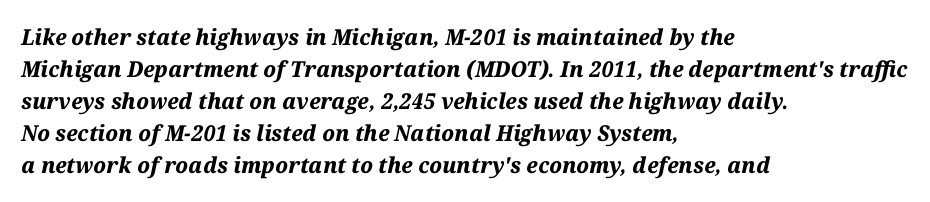
This sample uses an oblique cut, with every glyph tilted off the vertical. Whoever set this chose a conventional vertical rhythm. The passage is arranged the way most books set body copy — flush left. Observe the ordinary spacing: letters are neighbours, not strangers.
